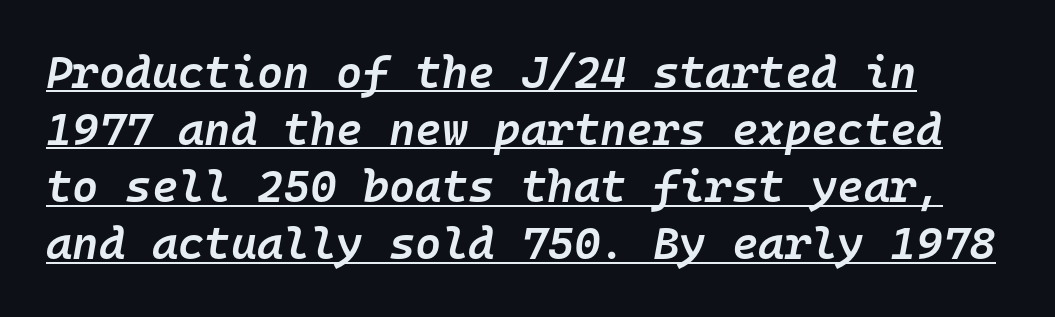
{"italic": "yes", "lean": "right", "slant_degrees": 10, "bold": "semi", "weight": "semibold", "width": "normal", "stroke_contrast": "low", "x_height": "medium", "monospaced": "yes", "underline": "yes", "line_spacing": "normal", "line_spacing_ratio": 1.27, "letter_spacing": "normal", "letter_spacing_em": 0.0, "glyph_px": 45}
